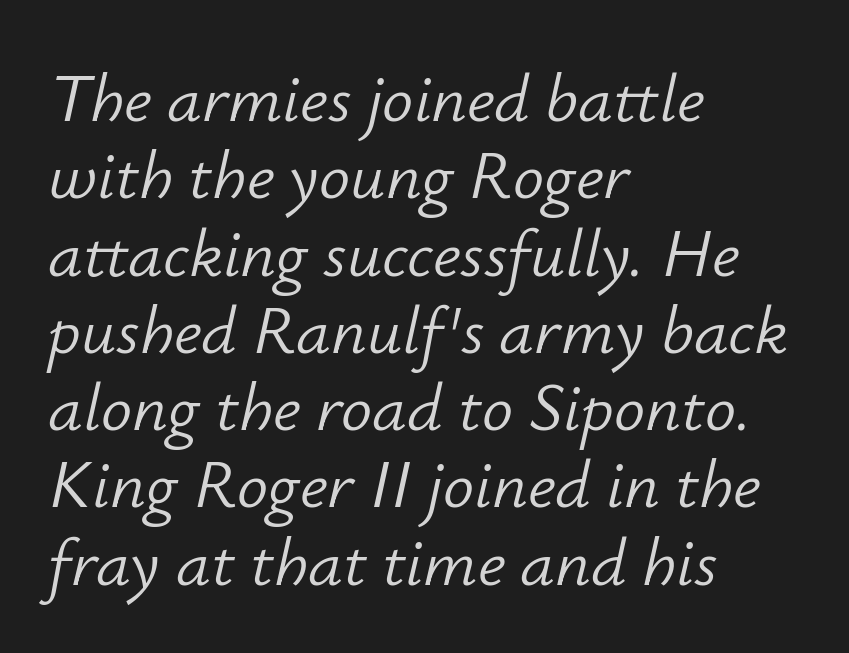
{"italic": "yes", "lean": "right", "slant_degrees": 12, "bold": "no", "weight": "light", "width": "normal", "stroke_contrast": "low", "x_height": "small", "monospaced": "no", "underline": "no", "align": "left", "line_spacing": "tight", "line_spacing_ratio": 1.12, "letter_spacing": "normal", "letter_spacing_em": 0.0, "glyph_px": 69}
